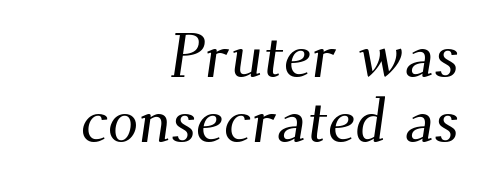
Q: Is the typeface a serif or a sans-serif typeface? A: Serif.
Q: Is the text underlined? A: No.
Q: How is the paragraph aligned? A: Right-aligned.
Q: Is the spacing between letters normal or unusually wide? A: Normal.
Q: Is the spacing between lines tight, normal or loose? A: Tight.
Q: Width (condensed, normal, or wide)? A: Normal.
Q: Stroke contrast? A: Medium.
Q: x-height? A: Small.
Q: Monospaced? A: No.
